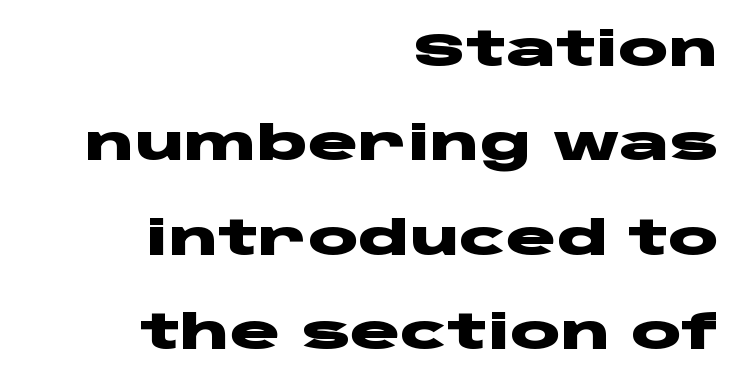
{"serif": "no", "italic": "no", "bold": "yes", "weight": "heavy", "width": "wide", "stroke_contrast": "low", "x_height": "large", "monospaced": "no", "underline": "no", "align": "right", "line_spacing": "loose", "line_spacing_ratio": 2.01, "letter_spacing": "normal", "letter_spacing_em": 0.0, "glyph_px": 47}
